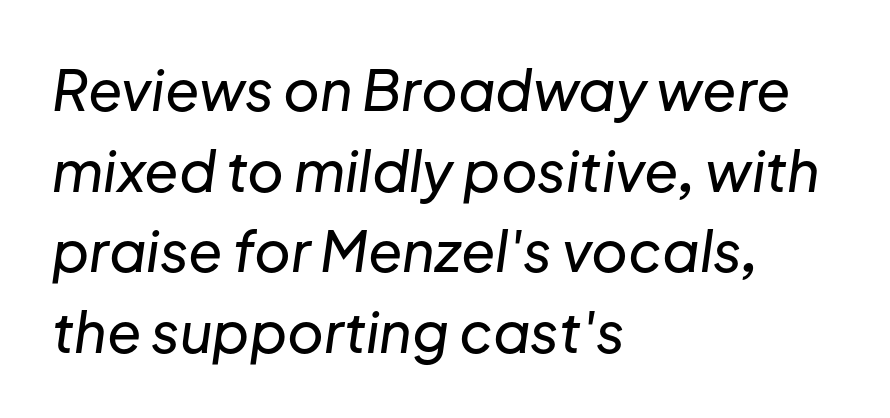
Q: Is the text italic (slanted)? A: Yes, it leans right by about 8 degrees.
Q: Is the text underlined? A: No.
Q: How is the paragraph aligned? A: Left-aligned.
Q: Is the spacing between letters normal or unusually wide? A: Normal.
Q: Is the spacing between lines tight, normal or loose? A: Normal.
Q: Width (condensed, normal, or wide)? A: Normal.
Q: Stroke contrast? A: Low.
Q: x-height? A: Medium.
Q: Monospaced? A: No.
